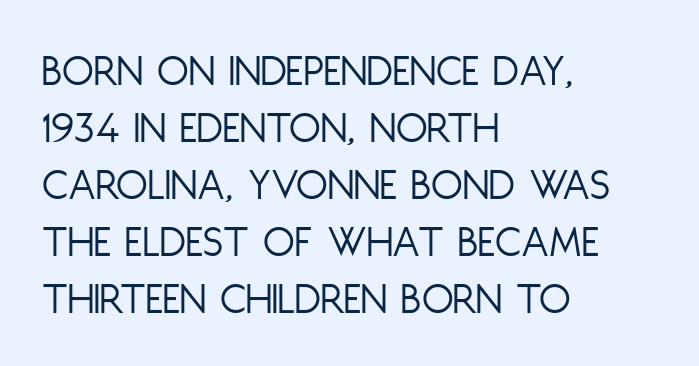
The image shows 46 px light, condensed sans-serif type, upright; set left-aligned, line spacing 1.24x, normal letter spacing, not underlined; low stroke contrast and a large x-height.
